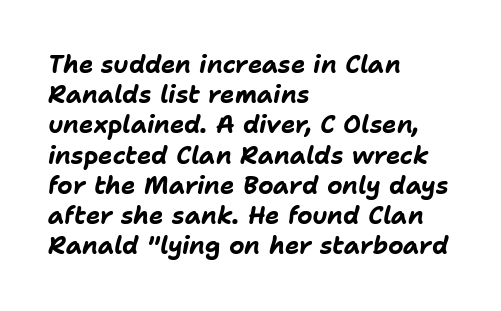
Beneath every word, the page is bare. Weight: bold. The typesetter chose a ragged-right arrangement here. Line spacing here is normal. Words appear dense and cohesive because spacing is normal. Every character sits at an angle, as italics do.
